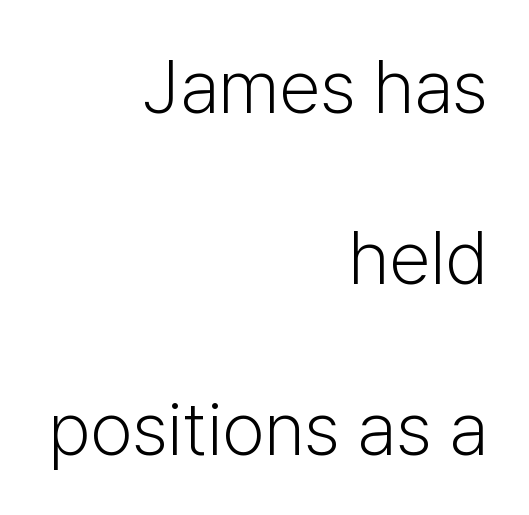
The image shows 75 px light sans-serif type, upright; set right-aligned, loose line spacing (2.28x), normal letter spacing, not underlined; low stroke contrast and a medium x-height.
